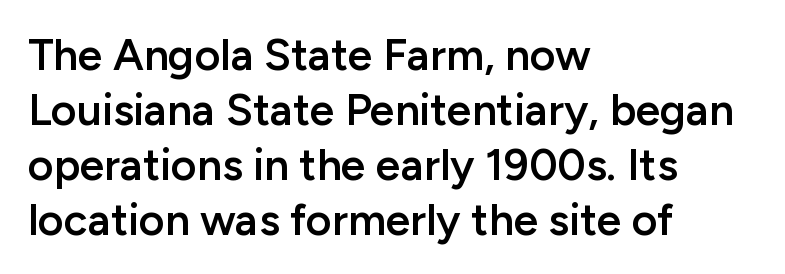
Q: Is the text bold? A: Semi-bold.
Q: Is the text italic (slanted)? A: No, it is upright.
Q: Is the typeface a serif or a sans-serif typeface? A: Sans-serif.
Q: Is the text underlined? A: No.
Q: How is the paragraph aligned? A: Left-aligned.
Q: Is the spacing between letters normal or unusually wide? A: Normal.
Q: Is the spacing between lines tight, normal or loose? A: Normal.
Q: Width (condensed, normal, or wide)? A: Normal.
Q: Stroke contrast? A: Low.
Q: x-height? A: Medium.
Q: Monospaced? A: No.
